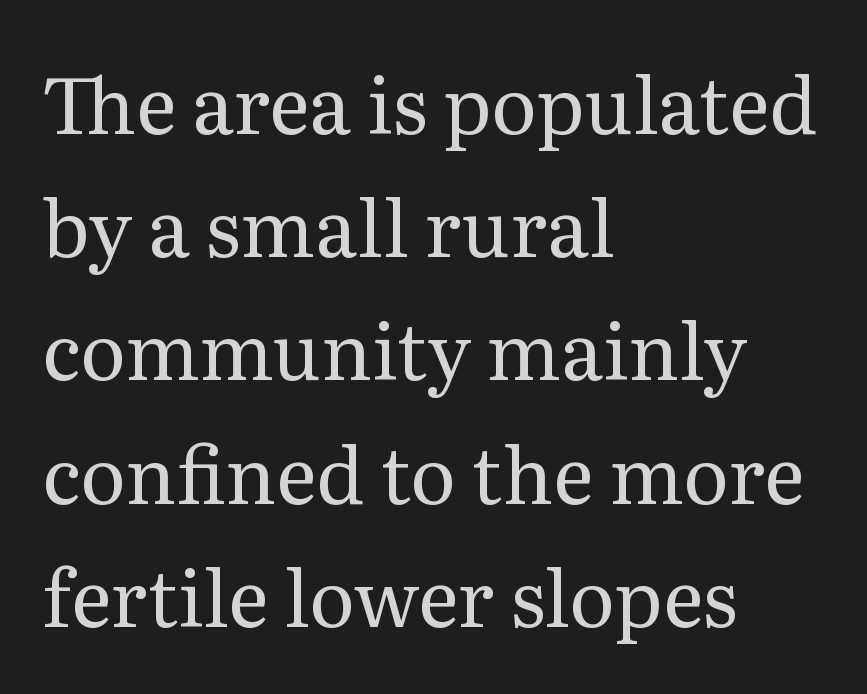
The string is rendered with underlining switched off. Letterform terminals end in serifs throughout the passage. Visually the block forms a straight wall on the left and a jagged coastline on the right. Short note: letters normally spaced.
